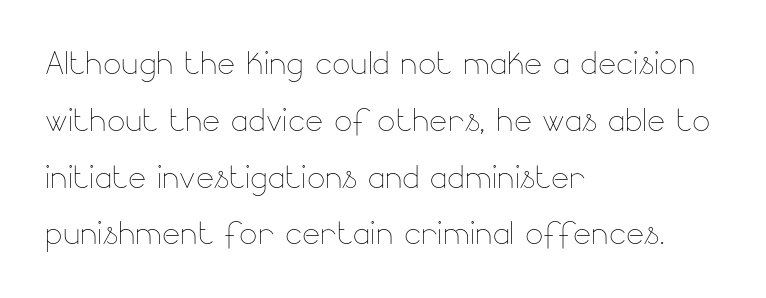
The image shows 43 px thin type, upright; set left-aligned, normal line spacing (1.32x), normal letter spacing, not underlined; low stroke contrast and a small x-height.
